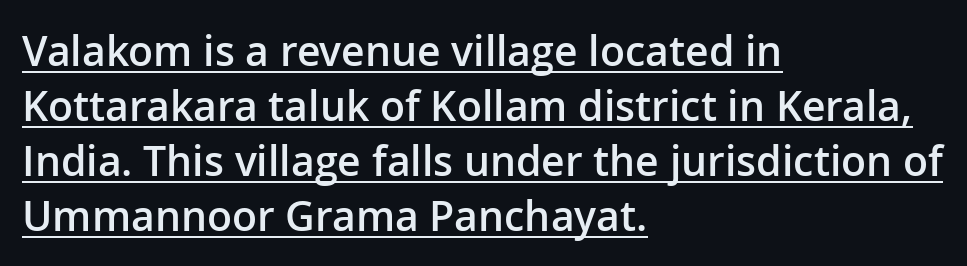
The image shows 41 px semibold sans-serif type, upright; set left-aligned, normal line spacing (1.34x), normal letter spacing, underlined; low stroke contrast and a medium x-height.
